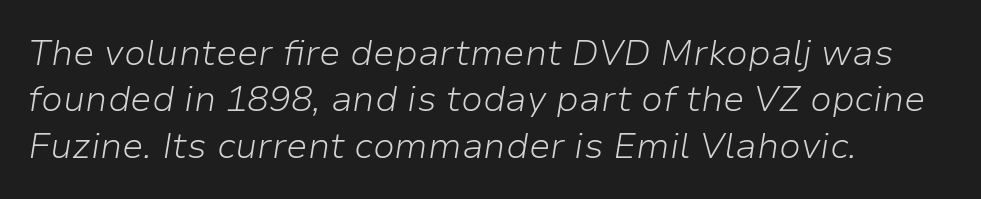
{"italic": "yes", "lean": "right", "slant_degrees": 9, "bold": "no", "weight": "light", "width": "normal", "stroke_contrast": "low", "x_height": "medium", "monospaced": "no", "underline": "no", "align": "left", "line_spacing": "normal", "line_spacing_ratio": 1.29, "letter_spacing": "normal", "letter_spacing_em": 0.0, "glyph_px": 36}
